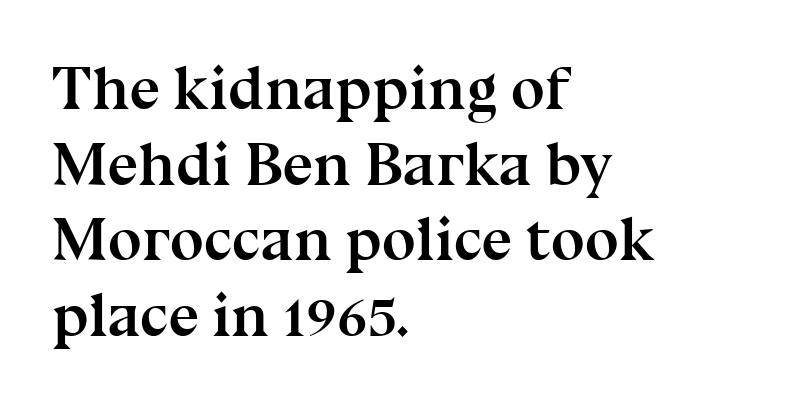
The image shows 61 px semibold serif type, upright; set left-aligned, line spacing 1.24x, normal letter spacing, not underlined; medium stroke contrast and a medium x-height.
